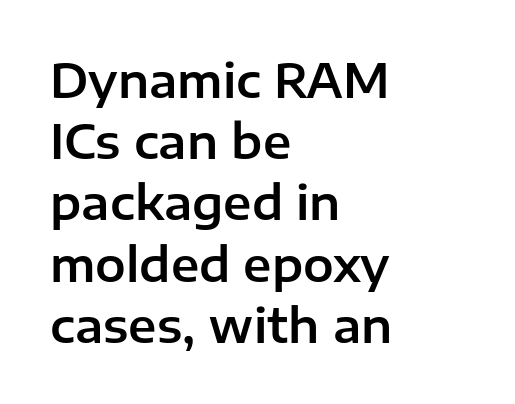
{"serif": "no", "italic": "no", "width": "normal", "stroke_contrast": "low", "x_height": "medium", "monospaced": "no", "underline": "no", "align": "left", "line_spacing": "normal", "line_spacing_ratio": 1.33, "letter_spacing": "normal", "letter_spacing_em": 0.0, "glyph_px": 46}
